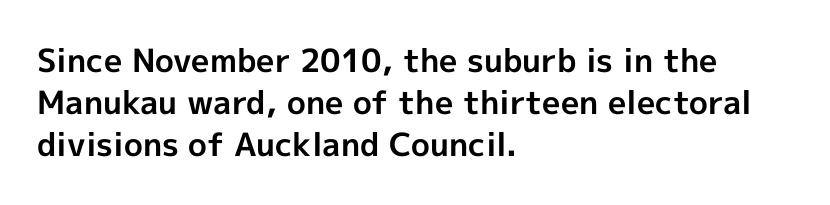
Q: Is the text bold? A: Yes.
Q: Is the text italic (slanted)? A: No, it is upright.
Q: Is the typeface a serif or a sans-serif typeface? A: Sans-serif.
Q: Is the text underlined? A: No.
Q: How is the paragraph aligned? A: Left-aligned.
Q: Is the spacing between letters normal or unusually wide? A: Normal.
Q: Is the spacing between lines tight, normal or loose? A: Normal.
Q: Width (condensed, normal, or wide)? A: Normal.
Q: x-height? A: Medium.
Q: Monospaced? A: No.
